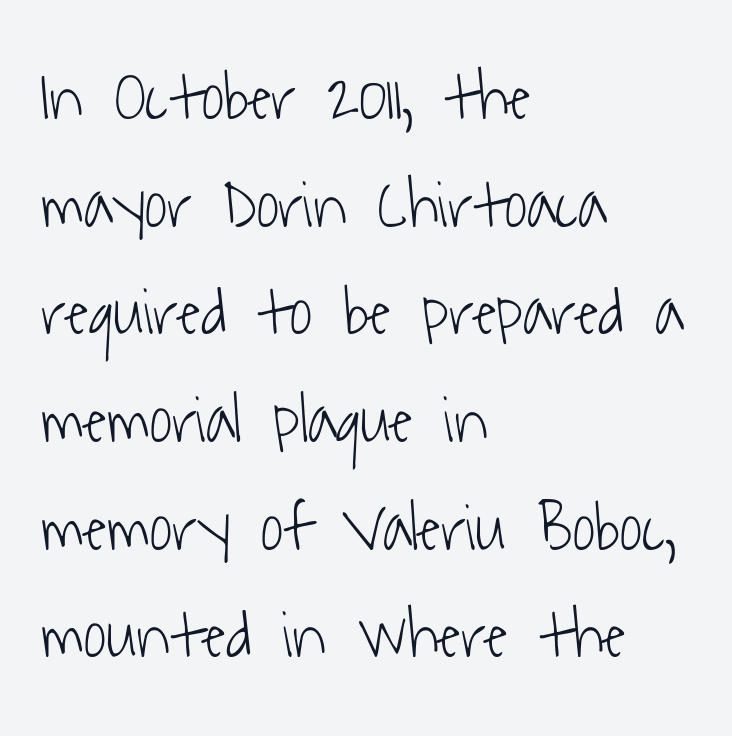
{"serif": "no", "bold": "no", "weight": "light", "width": "condensed", "stroke_contrast": "low", "x_height": "medium", "monospaced": "no", "underline": "no", "align": "left", "line_spacing": "normal", "line_spacing_ratio": 1.56, "letter_spacing": "normal", "letter_spacing_em": 0.0, "glyph_px": 69}
